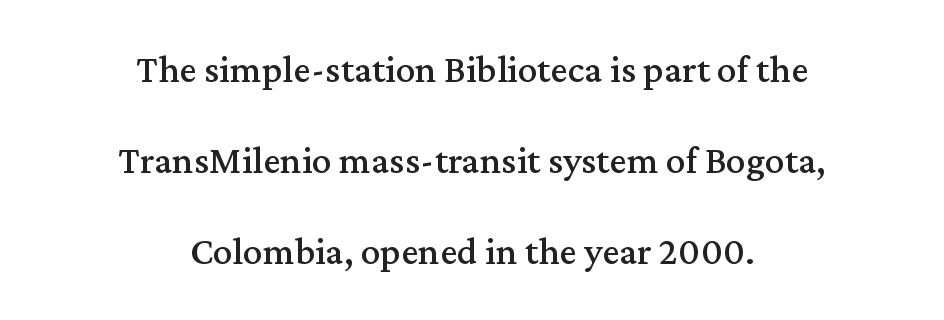
The image shows 39 px serif type, upright; set centered, loose line spacing (2.33x), normal letter spacing, not underlined; medium stroke contrast and a medium x-height.
